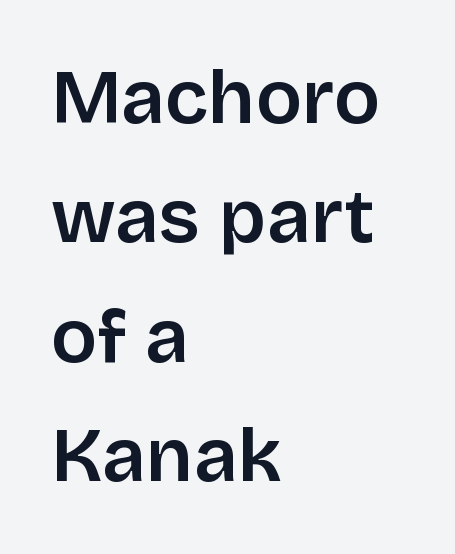
Q: Is the text italic (slanted)? A: No, it is upright.
Q: Is the typeface a serif or a sans-serif typeface? A: Sans-serif.
Q: Is the text underlined? A: No.
Q: How is the paragraph aligned? A: Left-aligned.
Q: Is the spacing between letters normal or unusually wide? A: Normal.
Q: Is the spacing between lines tight, normal or loose? A: Normal.
Q: Width (condensed, normal, or wide)? A: Normal.
Q: Stroke contrast? A: Low.
Q: x-height? A: Large.
Q: Monospaced? A: No.
